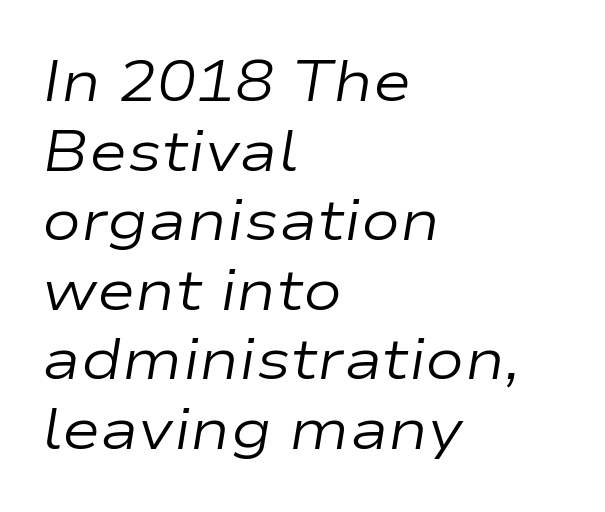
{"italic": "yes", "lean": "right", "slant_degrees": 9, "bold": "no", "weight": "regular", "width": "wide", "stroke_contrast": "low", "x_height": "medium", "monospaced": "no", "underline": "no", "align": "left", "line_spacing_ratio": 1.2, "letter_spacing": "normal", "letter_spacing_em": 0.0, "glyph_px": 58}
